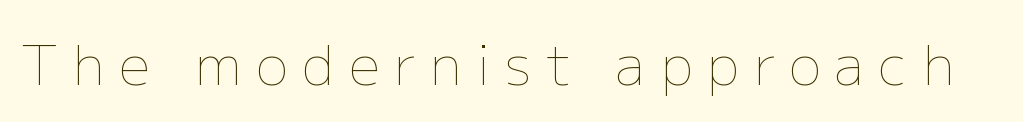
The lettering stays uniformly vertical, giving the passage a roman look. You could not count columns in this text — the font is proportionally spaced. The tracking reads as deliberately expanded to a designer's eye. A clean baseline with only descenders dipping below it.
